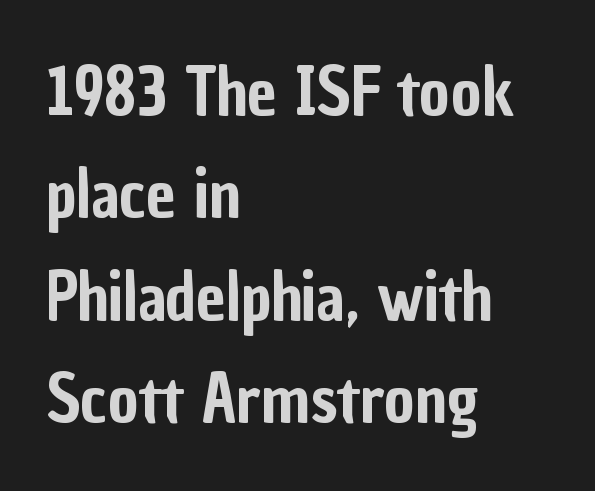
Q: Is the text italic (slanted)? A: No, it is upright.
Q: Is the typeface a serif or a sans-serif typeface? A: Sans-serif.
Q: Is the text underlined? A: No.
Q: How is the paragraph aligned? A: Left-aligned.
Q: Is the spacing between letters normal or unusually wide? A: Normal.
Q: Is the spacing between lines tight, normal or loose? A: Normal.
Q: Width (condensed, normal, or wide)? A: Condensed.
Q: Stroke contrast? A: Low.
Q: x-height? A: Medium.
Q: Monospaced? A: No.
